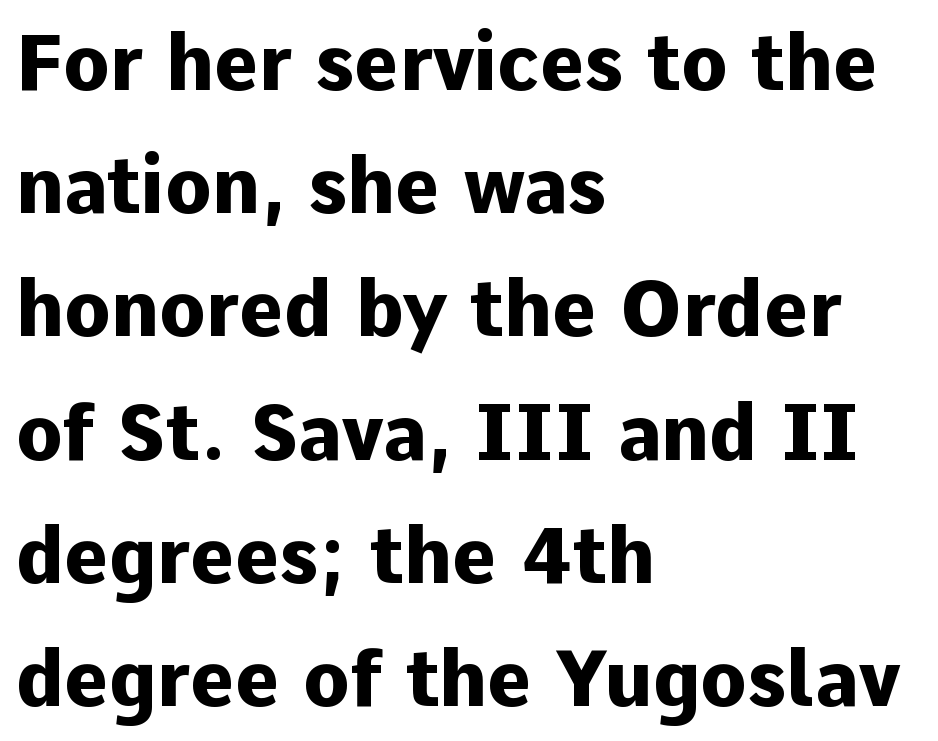
{"serif": "no", "italic": "no", "bold": "yes", "weight": "heavy", "width": "normal", "stroke_contrast": "low", "x_height": "medium", "monospaced": "no", "underline": "no", "align": "left", "line_spacing": "normal", "line_spacing_ratio": 1.6, "letter_spacing": "normal", "letter_spacing_em": 0.0, "glyph_px": 77}
